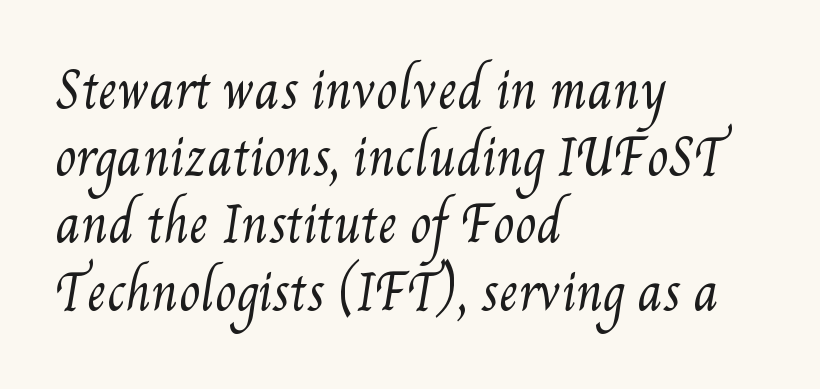
{"bold": "no", "weight": "regular", "width": "condensed", "stroke_contrast": "medium", "x_height": "small", "monospaced": "no", "underline": "no", "align": "left", "line_spacing": "normal", "line_spacing_ratio": 1.4, "letter_spacing": "normal", "letter_spacing_em": 0.0, "glyph_px": 48}
